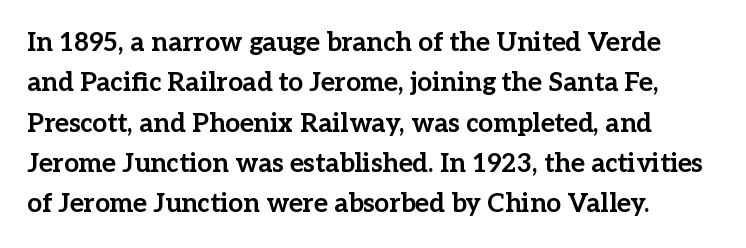
A classic flush-left, rag-right setting is used for this passage. Rows of type keep a routine distance in the vertical direction. Descenders are the only things crossing below the line. The strokes are fattened all the way to bold. Tracking value appears to be zero — textbook default spacing.
